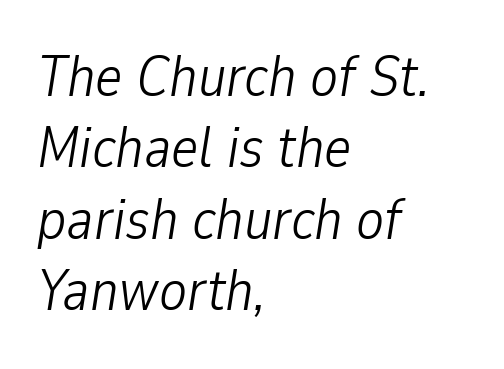
{"italic": "yes", "lean": "right", "slant_degrees": 9, "bold": "no", "weight": "light", "width": "condensed", "stroke_contrast": "low", "x_height": "medium", "monospaced": "no", "underline": "no", "align": "left", "line_spacing_ratio": 1.23, "letter_spacing": "normal", "letter_spacing_em": 0.0, "glyph_px": 58}
